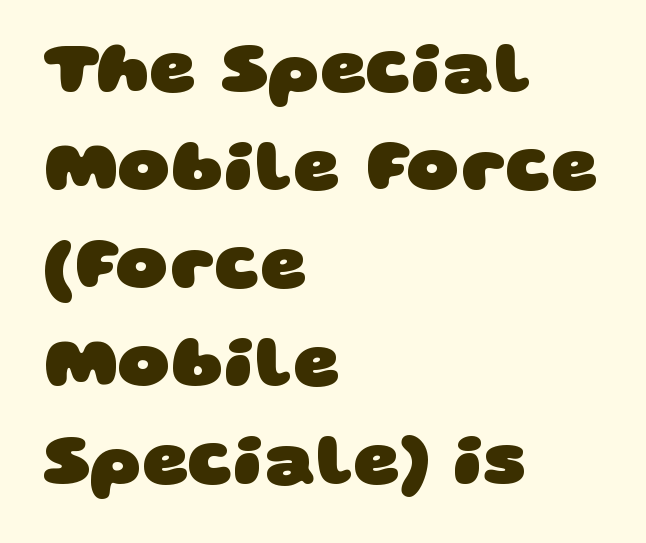
The image shows 72 px heavy, wide sans-serif type; set left-aligned, normal line spacing (1.36x), normal letter spacing, not underlined; low stroke contrast and a large x-height.
